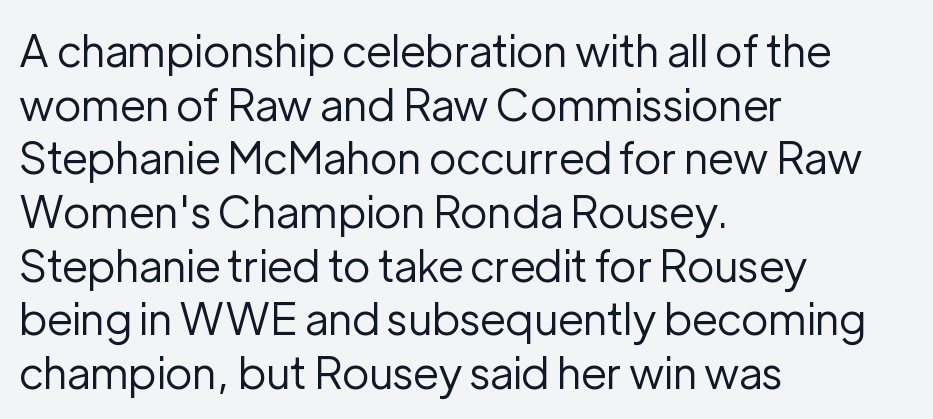
No extra ink here — the face is not bold. Notice how the passage keeps a crisp vertical edge on the left only. These lines are rendered in a variable-pitch font. A bare baseline throughout the passage. A sans-serif font was chosen for this passage. Style check: upright.
